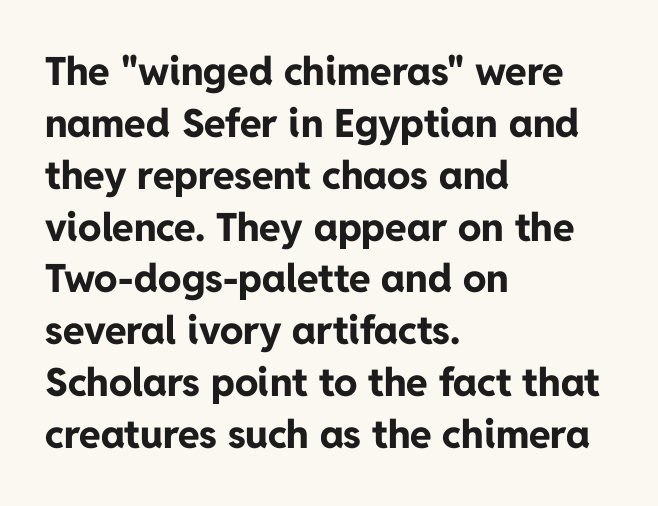
Think of a printed novel: that variable character pitch is what you see here. Nope, not italic — everything's standing straight. The line texture is even and compact thanks to regular tracking. Leading matches the norm, producing a regular column.
